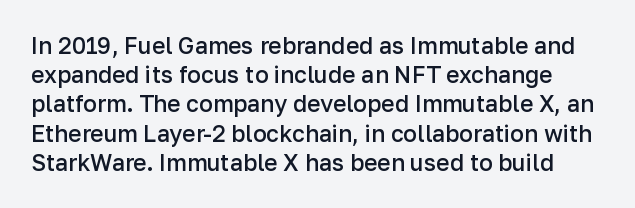
Q: Is the text bold? A: Semi-bold.
Q: Is the text italic (slanted)? A: No, it is upright.
Q: Is the text underlined? A: No.
Q: Is the spacing between letters normal or unusually wide? A: Normal.
Q: Is the spacing between lines tight, normal or loose? A: Normal.
